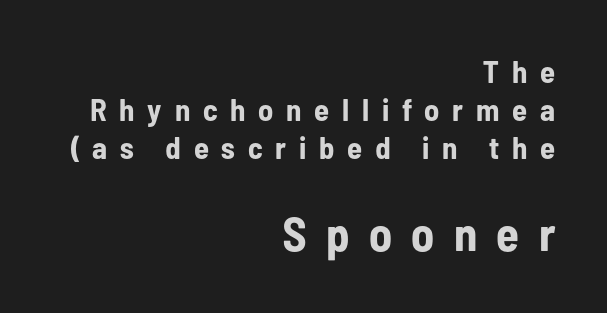
Check where the strokes stop: nothing finishes them off — pure sans. Caption: expanded tracking, letters set apart. The string is rendered with underlining switched off. The rendering uses natural spacing where letterforms have individual widths.
